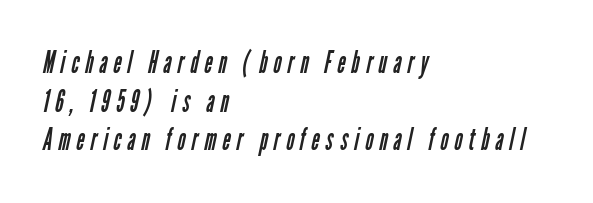
The strip under each line holds only bare page. Line starts are locked; line ends wander. This sample uses expanded letter spacing, leaving extra air between glyphs. The strokes carry an ordinary text weight at most. Typographically, this falls in the sans-serif category.
